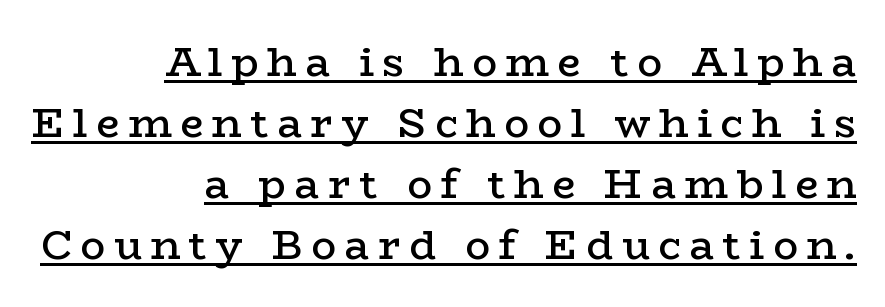
The image shows 41 px semibold, wide serif type, upright; set right-aligned, normal line spacing (1.49x), unusually wide letter spacing (+0.21 em), underlined; low stroke contrast and a medium x-height.
